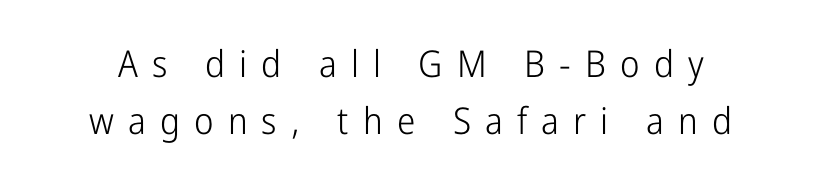
Ordinary non-slanted type is in use. Is this a fixed-width face? No — the glyphs have proportional, varying widths. The designer went with a sans here, leaving each stem footless. The glyphs are unaccompanied by any horizontal stroke below them.
